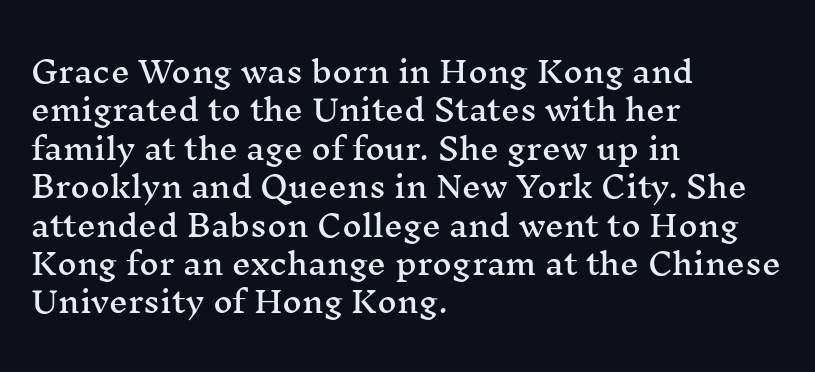
The rendering uses natural spacing where letterforms have individual widths. Is there any slant? The stems are plumb. Evenly set lines give the paragraph a standard silhouette. The font family rendered here belongs to the serif group. How are the letters spaced? Ordinarily, with no added tracking.
